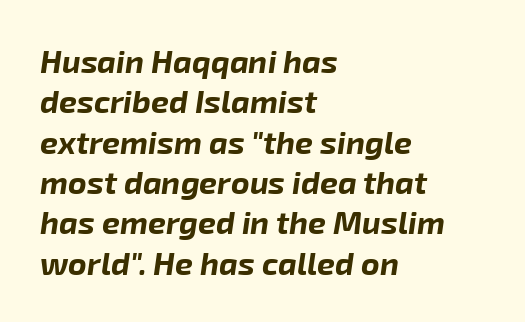
The area under the type is left untouched. The tracking reads as untouched default to a designer's eye. The lines in this sample share a left origin and differ only in where they stop. The line-height multiplier appears to be the usual default.
